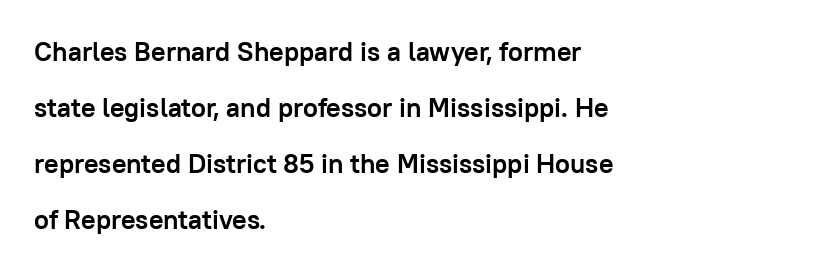
The image shows 27 px bold type, upright; set left-aligned, loose line spacing (2.08x), normal letter spacing, not underlined.
